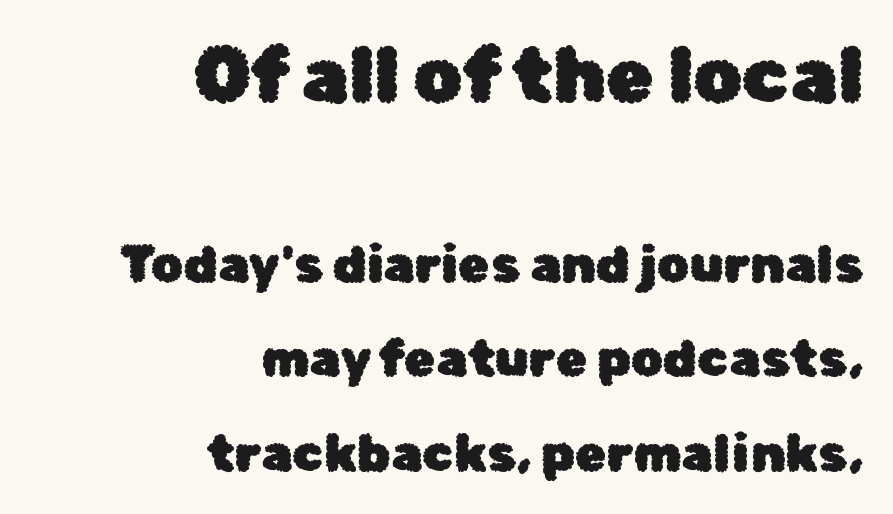
The image shows 77 px sans-serif type, upright; set right-aligned, line spacing 1.85x, normal letter spacing, not underlined; the first (top) block is 1.51x larger; low stroke contrast and a medium x-height.
